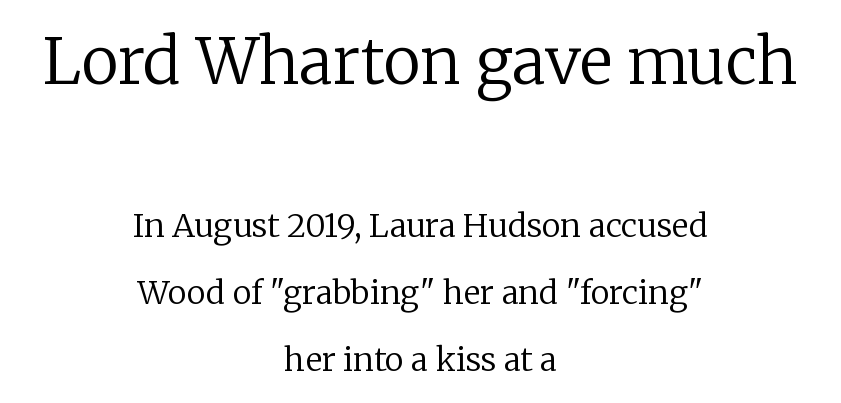
When letters stand straight like this, we call the style roman or upright. The type is set solid horizontally, with unmodified tracking. This rendering features lettering with no underline. Spacing verdict: proportional, widths tailored to each character.
